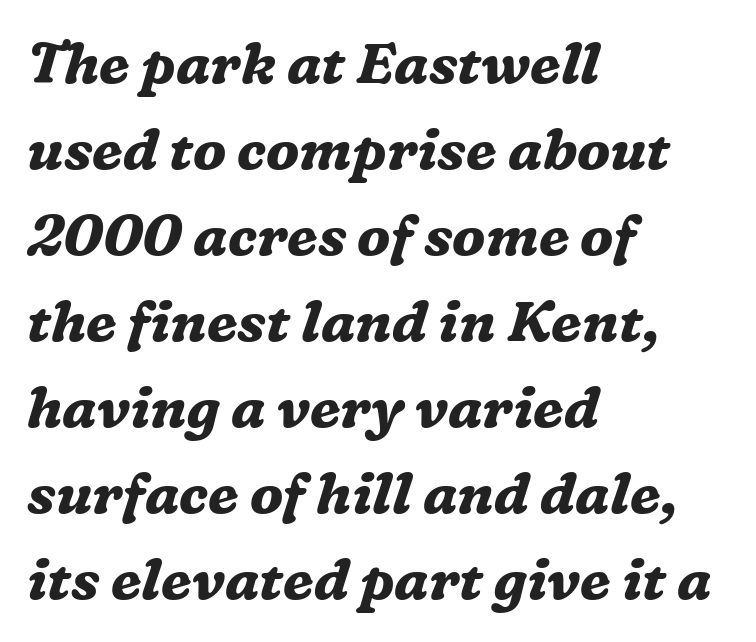
The image shows 57 px bold serif type, italic (leaning right); set left-aligned, normal line spacing (1.51x), normal letter spacing, not underlined; medium stroke contrast and a medium x-height.
